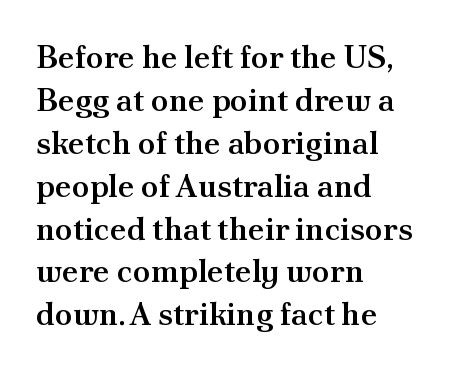
{"serif": "yes", "italic": "no", "bold": "semi", "weight": "semibold", "width": "normal", "stroke_contrast": "medium", "x_height": "small", "monospaced": "no", "underline": "no", "align": "left", "line_spacing": "normal", "line_spacing_ratio": 1.34, "letter_spacing": "normal", "letter_spacing_em": 0.0, "glyph_px": 32}
